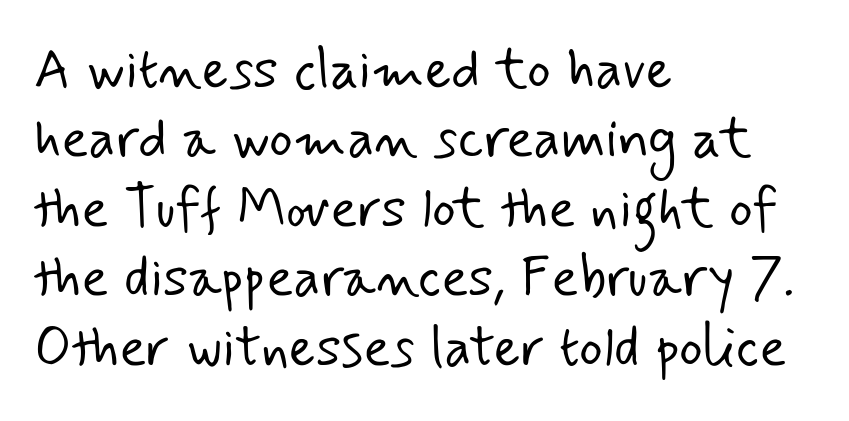
{"serif": "no", "bold": "no", "weight": "light", "width": "normal", "stroke_contrast": "low", "x_height": "small", "monospaced": "no", "underline": "no", "align": "left", "line_spacing_ratio": 1.24, "letter_spacing": "normal", "letter_spacing_em": 0.0, "glyph_px": 56}
